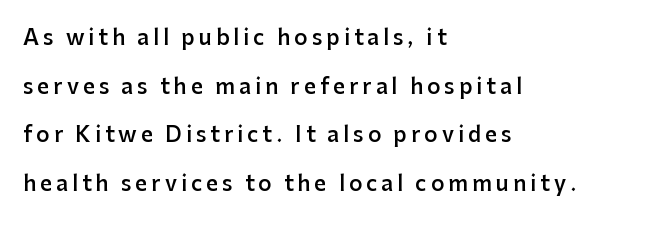
Check the space under the baseline: it is left empty. These words are printed semibold, heavier than regular yet not bold. The lettering stays uniformly vertical, giving the passage a roman look. Interline gaps are noticeably wide in this sample. This rendering uses left alignment, leaving the right contour irregular.
